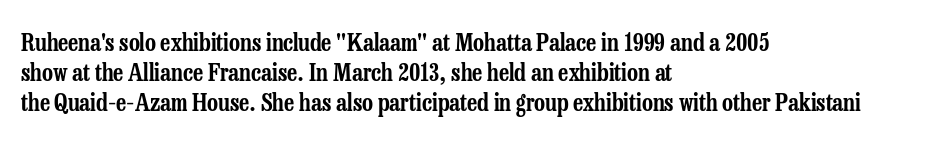
{"italic": "no", "underline": "no", "align": "left", "line_spacing_ratio": 1.24, "letter_spacing": "normal", "letter_spacing_em": 0.0, "glyph_px": 24}
